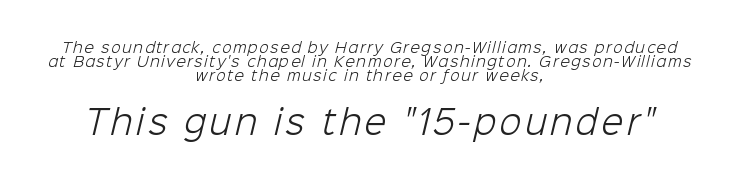
Q: Is the text bold? A: No.
Q: Is the typeface a serif or a sans-serif typeface? A: Sans-serif.
Q: Is the text underlined? A: No.
Q: How is the paragraph aligned? A: Centered.
Q: Is the spacing between lines tight, normal or loose? A: Tight.
Q: Which block of text is set in a larger size, the first (top) or the second (bottom)? A: The second (bottom) one.
Q: Width (condensed, normal, or wide)? A: Normal.
Q: Stroke contrast? A: Low.
Q: x-height? A: Medium.
Q: Monospaced? A: No.
